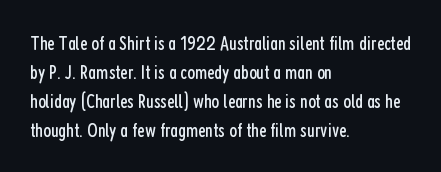
{"italic": "no", "bold": "no", "underline": "no", "align": "left", "line_spacing": "normal", "line_spacing_ratio": 1.45, "letter_spacing": "normal", "letter_spacing_em": 0.0, "glyph_px": 20}
